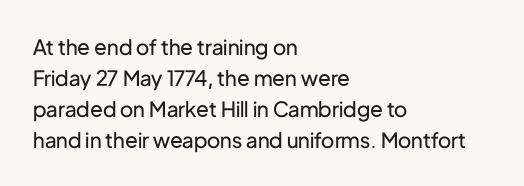
The image shows 21 px text type, upright; set left-aligned, normal line spacing (1.47x), normal letter spacing, not underlined.
